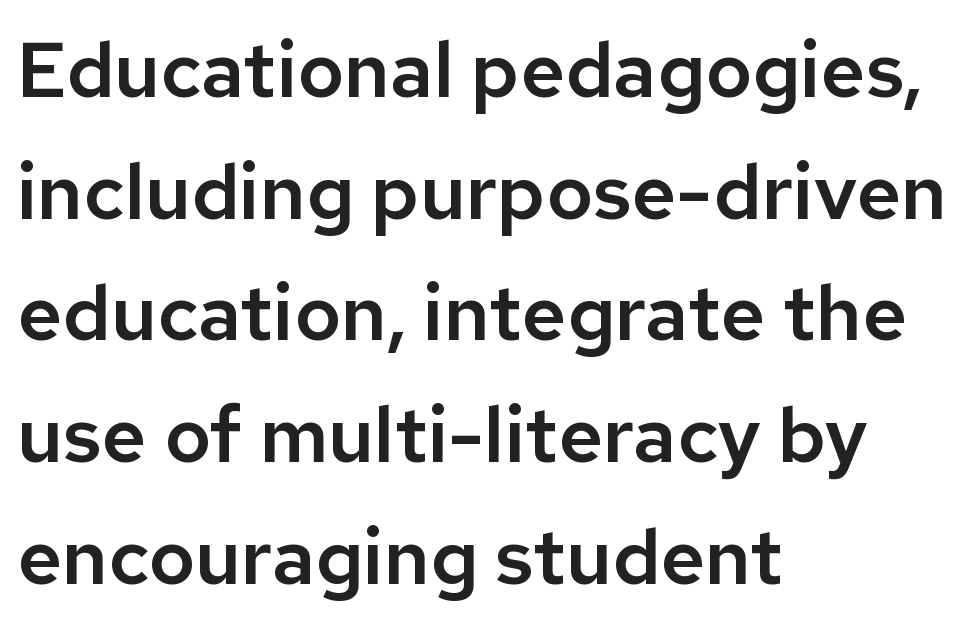
{"serif": "no", "italic": "no", "width": "normal", "stroke_contrast": "low", "x_height": "medium", "monospaced": "no", "underline": "no", "align": "left", "line_spacing": "normal", "line_spacing_ratio": 1.56, "letter_spacing": "normal", "letter_spacing_em": 0.0, "glyph_px": 78}
